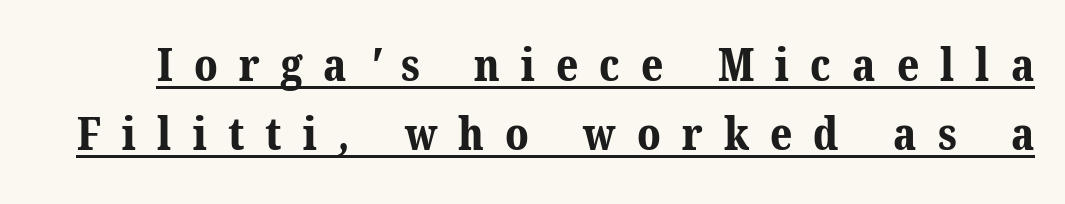
{"serif": "yes", "bold": "yes", "weight": "bold", "width": "normal", "stroke_contrast": "medium", "x_height": "medium", "monospaced": "no", "underline": "yes", "line_spacing": "normal", "line_spacing_ratio": 1.5, "letter_spacing": "wide", "letter_spacing_em": 0.46, "glyph_px": 46}
